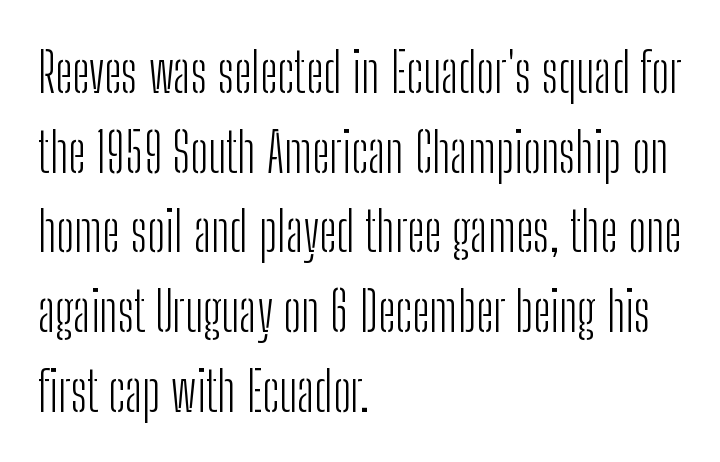
{"serif": "no", "italic": "no", "bold": "no", "weight": "light", "width": "condensed", "stroke_contrast": "low", "x_height": "medium", "monospaced": "no", "underline": "no", "align": "left", "line_spacing": "normal", "line_spacing_ratio": 1.45, "letter_spacing": "normal", "letter_spacing_em": 0.0, "glyph_px": 55}
